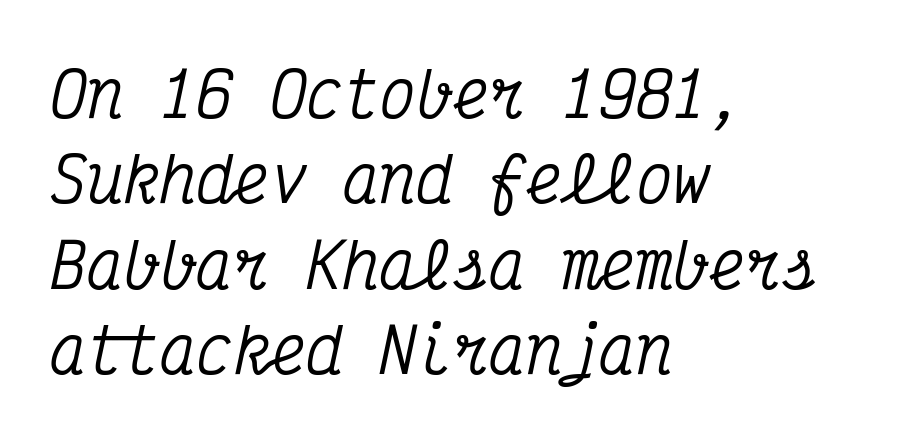
{"serif": "yes", "italic": "yes", "lean": "right", "slant_degrees": 12, "width": "condensed", "stroke_contrast": "medium", "x_height": "medium", "monospaced": "yes", "underline": "no", "align": "left", "line_spacing": "normal", "line_spacing_ratio": 1.4, "letter_spacing": "normal", "letter_spacing_em": 0.0, "glyph_px": 61}
